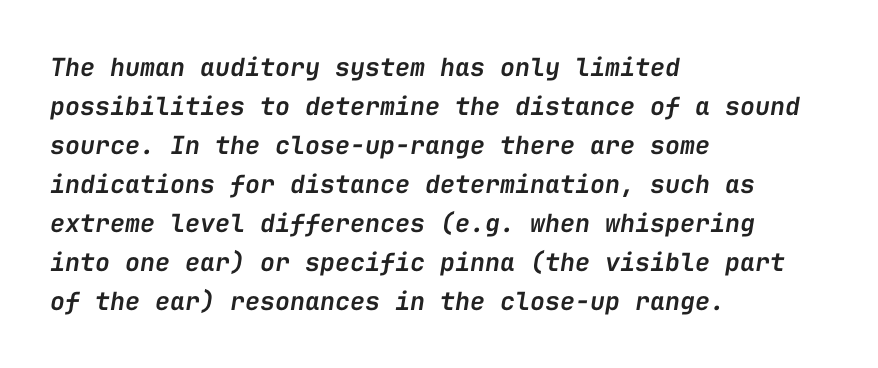
Q: Is the text bold? A: Semi-bold.
Q: Is the text italic (slanted)? A: Yes, it leans right by about 9 degrees.
Q: Is the text underlined? A: No.
Q: How is the paragraph aligned? A: Left-aligned.
Q: Is the spacing between letters normal or unusually wide? A: Normal.
Q: Is the spacing between lines tight, normal or loose? A: Normal.
